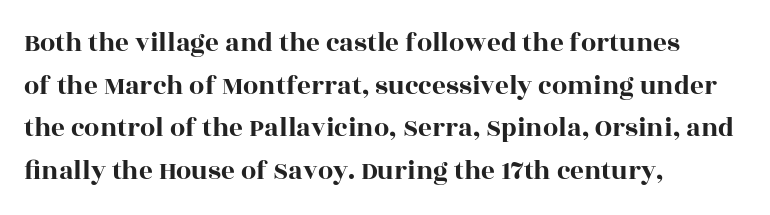
The image shows 27 px text type, upright; set left-aligned, normal line spacing (1.58x), normal letter spacing, not underlined.
